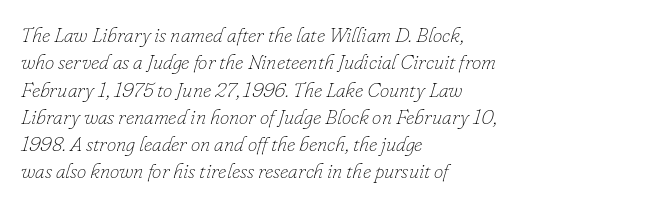
The image shows 21 px text type, italic (leaning right); set left-aligned, normal line spacing (1.3x), normal letter spacing, not underlined.
